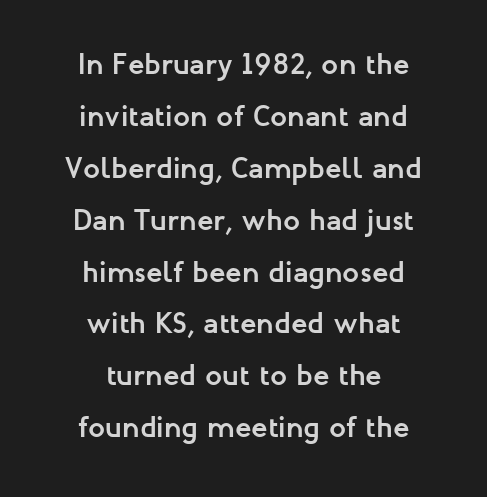
Is this a fixed-width face? No — the glyphs have proportional, varying widths. Each line is balanced around a shared central axis. The specimen reads as upright at a glance. The specimen omits any rule beneath the text block's lines.
